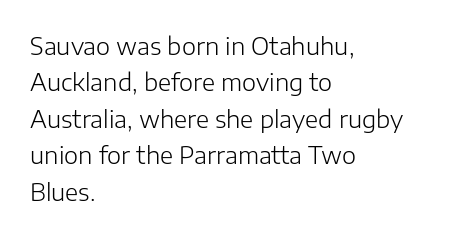
The foot of each line stays bare and open. These lines stack with their left ends in a neat column. Italic: no, the glyphs are upright roman. These lines sit exactly where default settings would place them.
